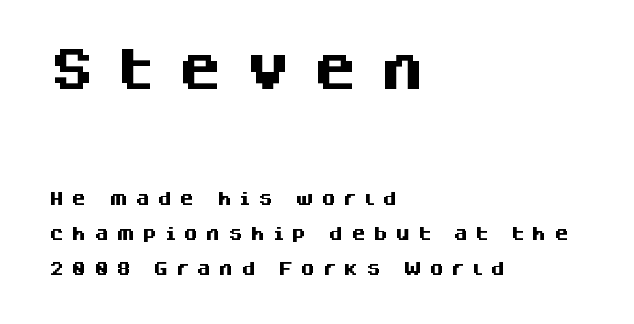
{"serif": "no", "italic": "no", "bold": "yes", "weight": "heavy", "width": "normal", "stroke_contrast": "medium", "x_height": "large", "monospaced": "no", "underline": "no", "align": "left", "line_spacing": "loose", "line_spacing_ratio": 2.35, "letter_spacing": "wide", "letter_spacing_em": 0.49, "larger_block": "first", "size_ratio": 3.0, "glyph_px": 45}
